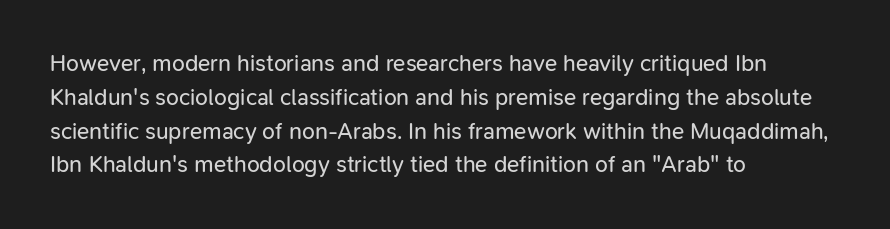
Just letters on the line, the space beneath them empty. Evenly set lines give the paragraph a standard silhouette. Heft: none added — not bold. Notice how the passage keeps a crisp vertical edge on the left only. No extra tracking has been applied to these lines. A roman cut, with each character standing at attention.
